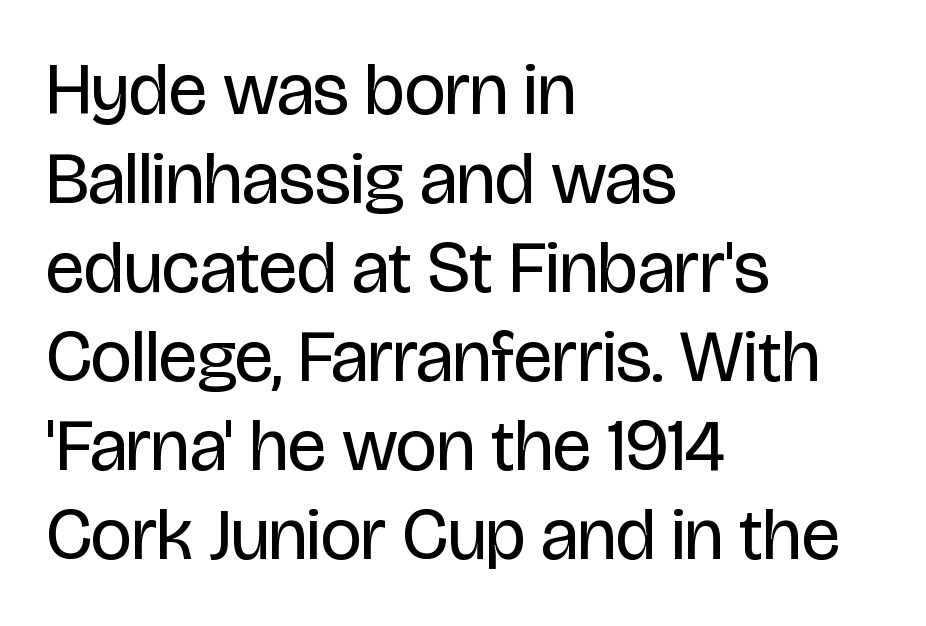
Q: Is the text bold? A: No.
Q: Is the text italic (slanted)? A: No, it is upright.
Q: Is the typeface a serif or a sans-serif typeface? A: Sans-serif.
Q: Is the text underlined? A: No.
Q: How is the paragraph aligned? A: Left-aligned.
Q: Is the spacing between letters normal or unusually wide? A: Normal.
Q: Width (condensed, normal, or wide)? A: Condensed.
Q: Stroke contrast? A: Low.
Q: x-height? A: Large.
Q: Monospaced? A: No.
